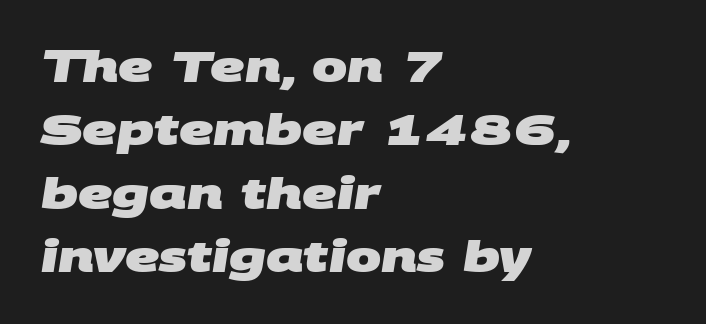
Q: Is the text bold? A: Yes.
Q: Is the typeface a serif or a sans-serif typeface? A: Sans-serif.
Q: Is the text underlined? A: No.
Q: How is the paragraph aligned? A: Left-aligned.
Q: Is the spacing between letters normal or unusually wide? A: Normal.
Q: Is the spacing between lines tight, normal or loose? A: Normal.
Q: Width (condensed, normal, or wide)? A: Wide.
Q: Stroke contrast? A: Medium.
Q: x-height? A: Large.
Q: Monospaced? A: No.
